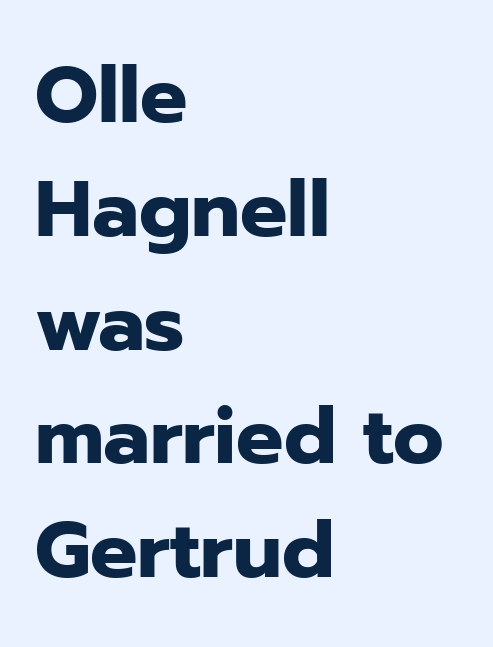
Q: Is the text bold? A: Yes.
Q: Is the text italic (slanted)? A: No, it is upright.
Q: Is the typeface a serif or a sans-serif typeface? A: Sans-serif.
Q: Is the text underlined? A: No.
Q: How is the paragraph aligned? A: Left-aligned.
Q: Is the spacing between letters normal or unusually wide? A: Normal.
Q: Is the spacing between lines tight, normal or loose? A: Normal.
Q: Width (condensed, normal, or wide)? A: Normal.
Q: Stroke contrast? A: Low.
Q: x-height? A: Medium.
Q: Monospaced? A: No.
